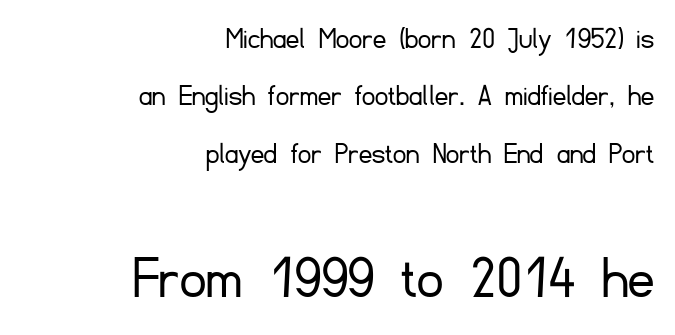
You get the small type first, then a jump to larger type. Glyph-to-glyph distance matches everyday printed text. Look at the bottom of the vertical strokes: they stop flat, with no serifs. Quick note: underline off. Is the type heavy? It reads as light-to-regular instead. Do the characters align in a grid? No, the font is proportional.
